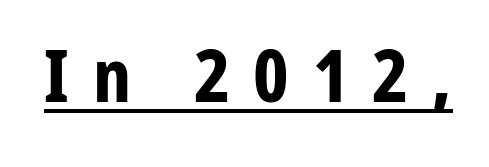
In designer terms, the underline attribute is active on this setting. You could not count columns in this text — the font is proportionally spaced. Does the type have serifs? No, each stem ends abruptly. In terms of posture, this sample is upright. What stands out about the letter spacing? Its width — letters are far apart. Plenty of ink on the page — the face is bold.
